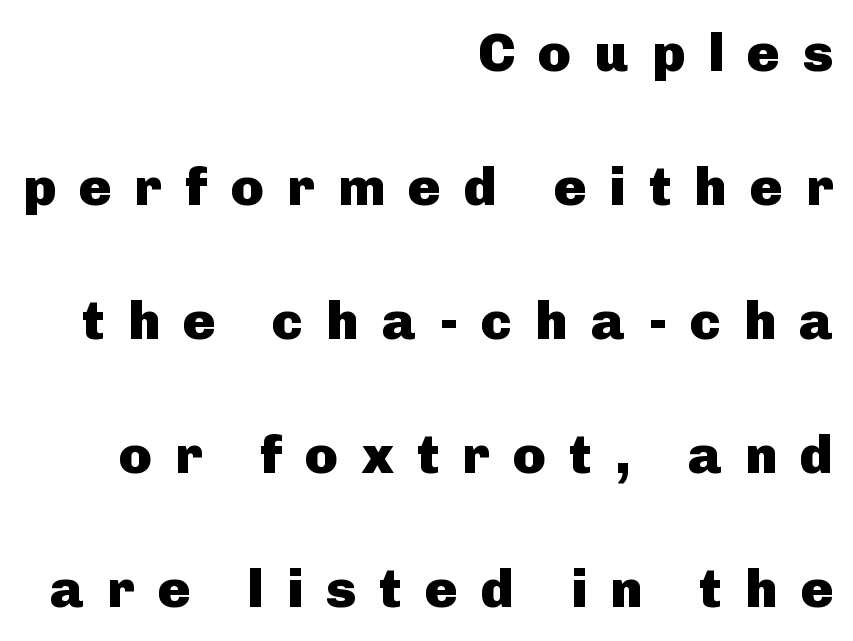
Chunky letters — that's bold for sure. There is plenty of visible air inserted between adjacent glyphs. To sum up the face: it is a sans, with no serifs. The glyphs are unaccompanied by any horizontal stroke below them. A typesetter would call this proportional, since set widths differ per character. Each line ends at the same right margin while the left side varies.
